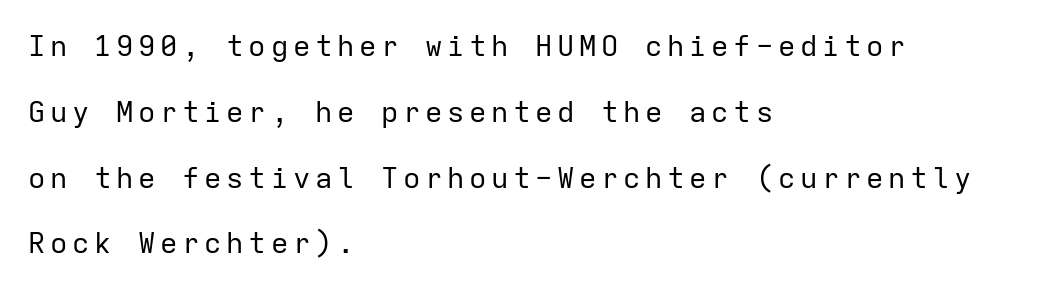
Nothing sits at the stroke ends, so this counts as sans-serif. The letters march in equal steps, a hallmark of fixed-pitch type. The specimen reads as upright at a glance. The ragged edge is on the right, which tells us the setting is flush left. Check the space under the baseline: it is left empty. Heft: none added — not bold.
